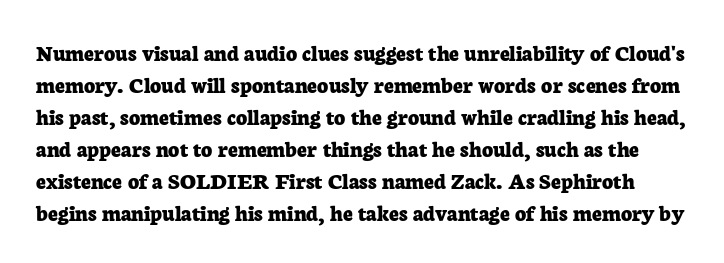
{"italic": "no", "bold": "yes", "underline": "no", "line_spacing": "normal", "line_spacing_ratio": 1.33, "letter_spacing": "normal", "letter_spacing_em": 0.0, "glyph_px": 24}
